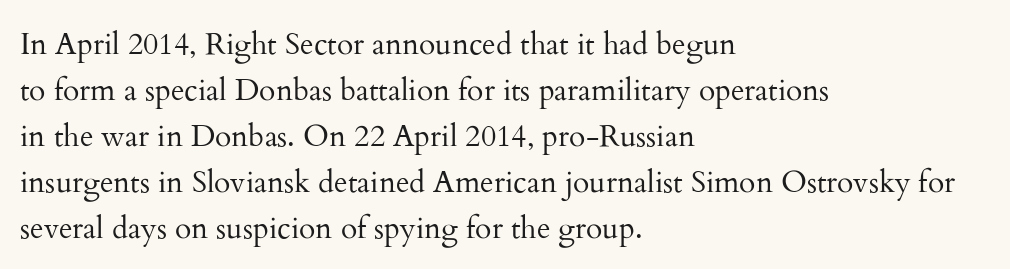
The image shows 30 px regular-weight serif type, upright; set left-aligned, normal line spacing (1.53x), normal letter spacing, not underlined; medium stroke contrast and a small x-height.
